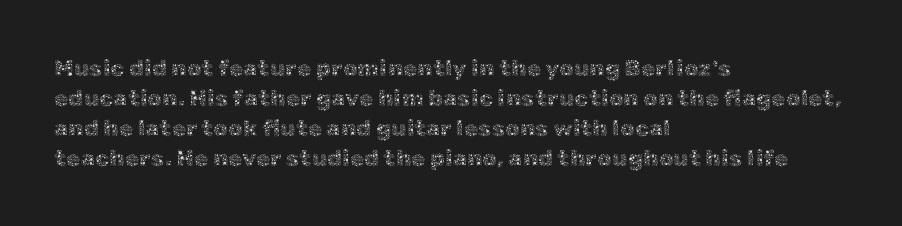
Q: Is the text bold? A: No.
Q: Is the text italic (slanted)? A: No, it is upright.
Q: Is the text underlined? A: No.
Q: How is the paragraph aligned? A: Left-aligned.
Q: Is the spacing between letters normal or unusually wide? A: Normal.
Q: Is the spacing between lines tight, normal or loose? A: Normal.
